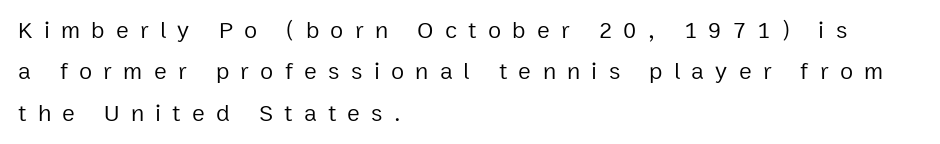
The image shows 24 px text type, upright; set left-aligned, line spacing 1.72x, unusually wide letter spacing (+0.47 em), not underlined.
